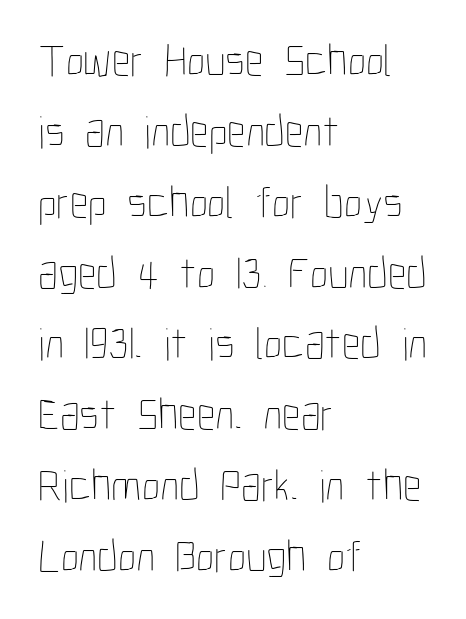
The image shows 46 px thin, condensed type, upright; set left-aligned, normal line spacing (1.54x), normal letter spacing, not underlined; low stroke contrast and a medium x-height.
